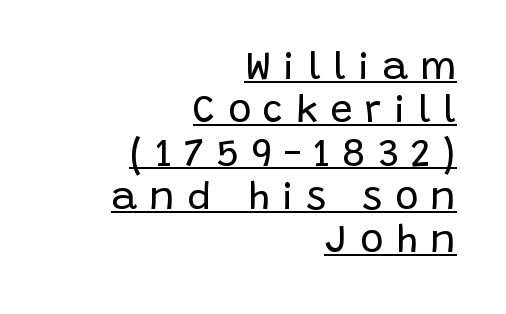
{"serif": "no", "italic": "no", "bold": "no", "weight": "regular", "width": "normal", "stroke_contrast": "low", "x_height": "large", "monospaced": "no", "underline": "yes", "align": "right", "line_spacing": "tight", "line_spacing_ratio": 1.11, "letter_spacing": "wide", "letter_spacing_em": 0.32, "glyph_px": 39}
